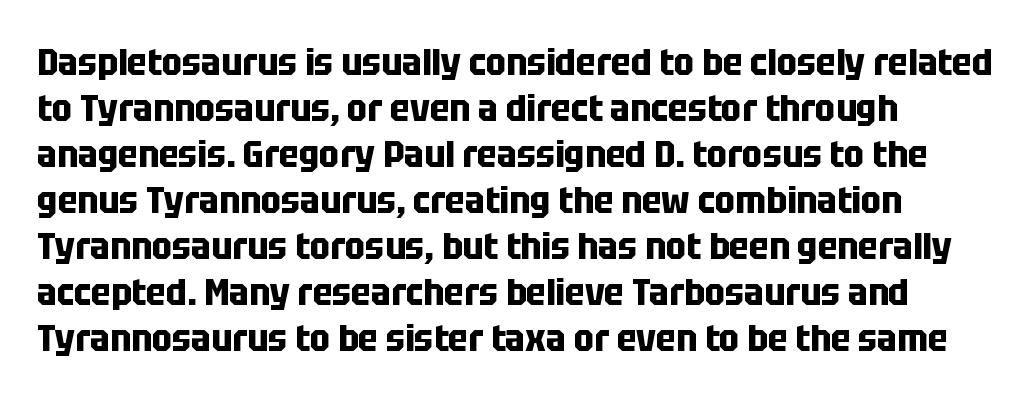
{"serif": "no", "italic": "no", "bold": "yes", "weight": "bold", "width": "condensed", "stroke_contrast": "low", "x_height": "large", "monospaced": "no", "underline": "no", "line_spacing_ratio": 1.21, "letter_spacing": "normal", "letter_spacing_em": 0.0, "glyph_px": 38}
